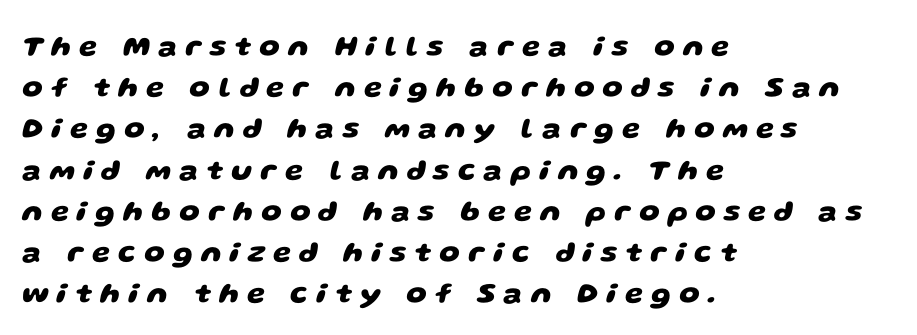
{"serif": "no", "bold": "yes", "weight": "heavy", "width": "wide", "stroke_contrast": "low", "x_height": "large", "monospaced": "no", "underline": "no", "align": "left", "line_spacing": "normal", "line_spacing_ratio": 1.42, "letter_spacing": "wide", "letter_spacing_em": 0.28, "glyph_px": 29}
